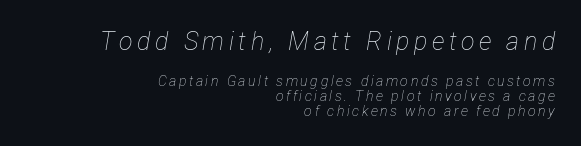
Q: Is the text bold? A: No.
Q: Is the text italic (slanted)? A: Yes, it leans right by about 12 degrees.
Q: Is the text underlined? A: No.
Q: How is the paragraph aligned? A: Right-aligned.
Q: Is the spacing between lines tight, normal or loose? A: Tight.
Q: Which block of text is set in a larger size, the first (top) or the second (bottom)? A: The first (top) one.
